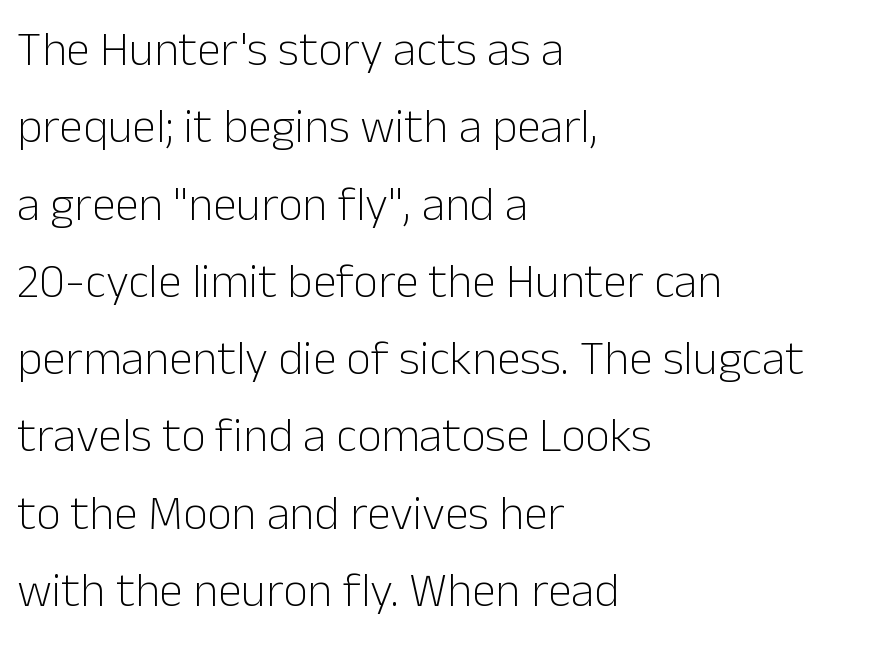
Q: Is the text bold? A: No.
Q: Is the text italic (slanted)? A: No, it is upright.
Q: Is the typeface a serif or a sans-serif typeface? A: Sans-serif.
Q: Is the text underlined? A: No.
Q: How is the paragraph aligned? A: Left-aligned.
Q: Is the spacing between letters normal or unusually wide? A: Normal.
Q: Is the spacing between lines tight, normal or loose? A: Normal.
Q: Width (condensed, normal, or wide)? A: Normal.
Q: Stroke contrast? A: Low.
Q: x-height? A: Medium.
Q: Monospaced? A: No.
